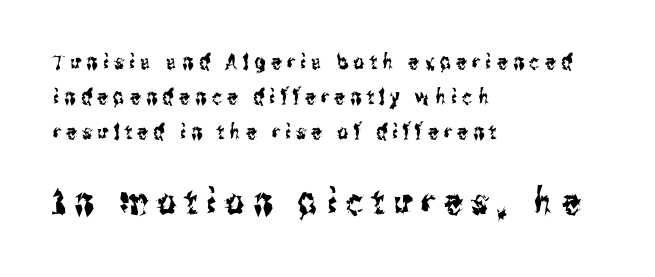
{"serif": "no", "italic": "no", "width": "condensed", "stroke_contrast": "medium", "x_height": "medium", "monospaced": "no", "underline": "no", "align": "left", "line_spacing": "normal", "line_spacing_ratio": 1.67, "letter_spacing": "wide", "letter_spacing_em": 0.26, "larger_block": "second", "size_ratio": 1.71, "glyph_px": 36}
